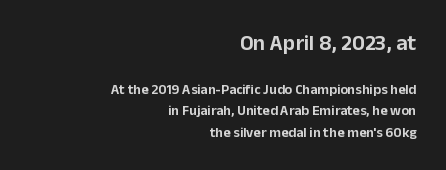
Q: Is the text italic (slanted)? A: No, it is upright.
Q: Is the text underlined? A: No.
Q: How is the paragraph aligned? A: Right-aligned.
Q: Is the spacing between letters normal or unusually wide? A: Normal.
Q: Is the spacing between lines tight, normal or loose? A: Normal.
Q: Which block of text is set in a larger size, the first (top) or the second (bottom)? A: The first (top) one.
